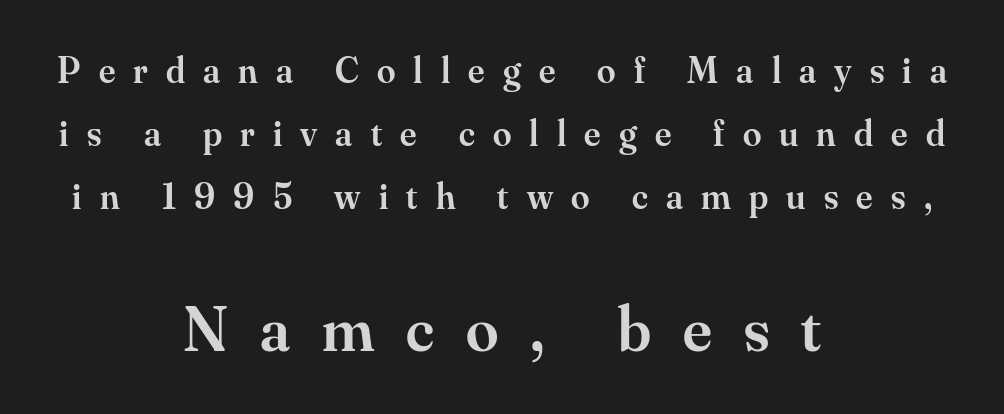
{"serif": "yes", "italic": "no", "bold": "semi", "weight": "semibold", "width": "normal", "stroke_contrast": "medium", "x_height": "small", "monospaced": "no", "underline": "no", "align": "center", "line_spacing": "normal", "line_spacing_ratio": 1.7, "letter_spacing": "wide", "letter_spacing_em": 0.49, "larger_block": "second", "size_ratio": 1.76, "glyph_px": 65}
